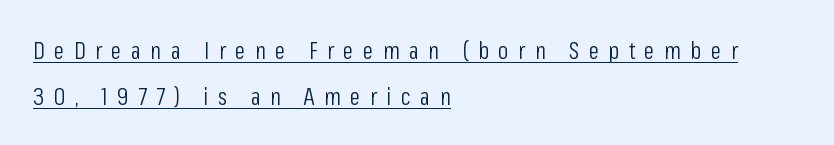
Q: Is the text bold? A: No.
Q: Is the text italic (slanted)? A: No, it is upright.
Q: Is the text underlined? A: Yes.
Q: How is the paragraph aligned? A: Left-aligned.
Q: Is the spacing between letters normal or unusually wide? A: Unusually wide.
Q: Is the spacing between lines tight, normal or loose? A: Loose.
